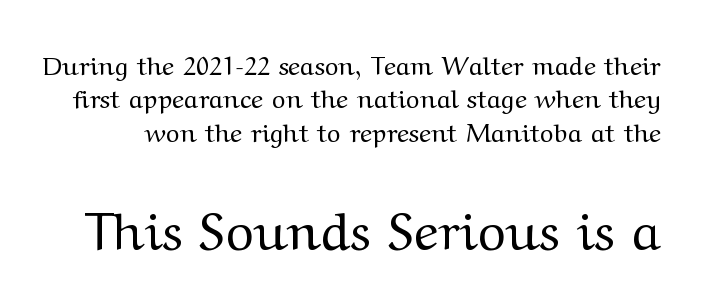
Normally led — the rows are evenly, conventionally spaced. Characters follow at the spacing the type designer built in. Which of the two is more prominent by size? The second, at the bottom. The passage shown is not underscored anywhere. These glyphs show unthickened strokes, regular width or finer.
